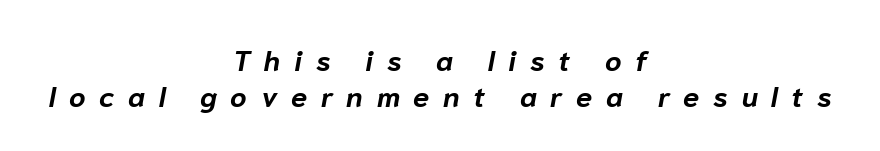
The specimen reads as italic at a glance. Weight: bold. Unmarked baselines from the first word to the last. Compared with a flush-left layout, this one balances lines on the center instead. Look at the tracking — it's clearly loosened, letters drifting apart. Is this a fixed-width face? No — the glyphs have proportional, varying widths.
